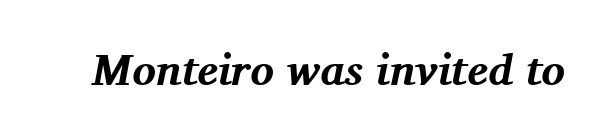
Q: Is the text bold? A: Yes.
Q: Is the text italic (slanted)? A: Yes, it leans right by about 11 degrees.
Q: Is the typeface a serif or a sans-serif typeface? A: Serif.
Q: Is the text underlined? A: No.
Q: Is the spacing between letters normal or unusually wide? A: Normal.
Q: Width (condensed, normal, or wide)? A: Normal.
Q: Stroke contrast? A: Medium.
Q: x-height? A: Medium.
Q: Monospaced? A: No.
